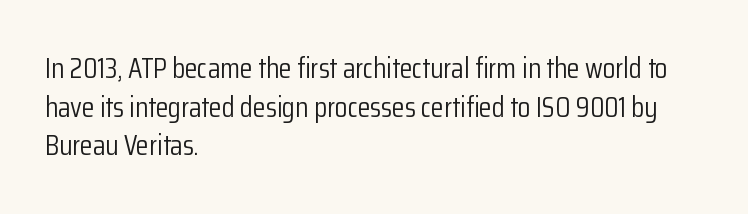
The image shows 29 px light, condensed sans-serif type, upright; set left-aligned, normal line spacing (1.33x), normal letter spacing, not underlined; low stroke contrast and a medium x-height.
